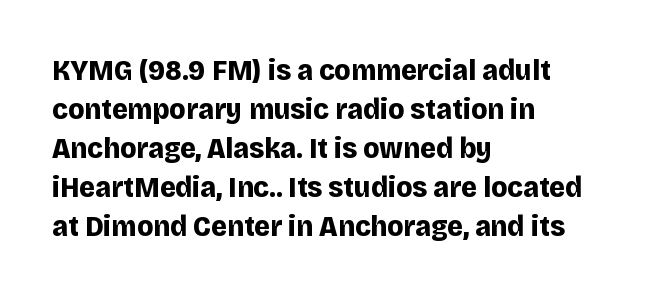
The image shows 30 px bold sans-serif type, upright; set left-aligned, normal line spacing (1.3x), normal letter spacing, not underlined; low stroke contrast and a large x-height.
